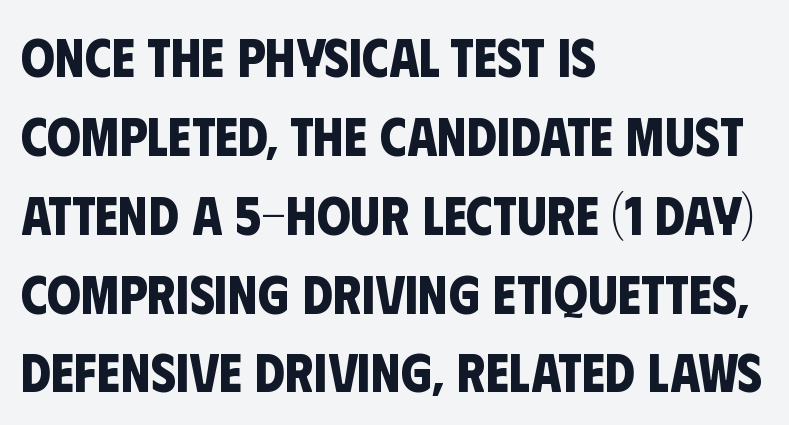
The image shows 54 px bold, condensed sans-serif type; set left-aligned, normal line spacing (1.46x), normal letter spacing, not underlined; low stroke contrast and a large x-height.
